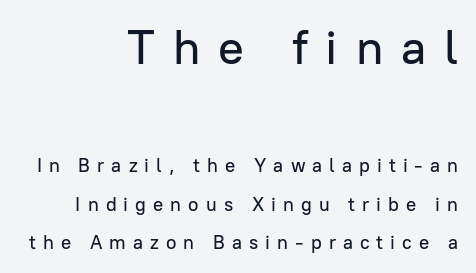
The image shows 48 px sans-serif type, upright; set right-aligned, loose line spacing (2.02x), unusually wide letter spacing (+0.37 em), not underlined; the first (top) block is 2.53x larger; low stroke contrast and a medium x-height.
